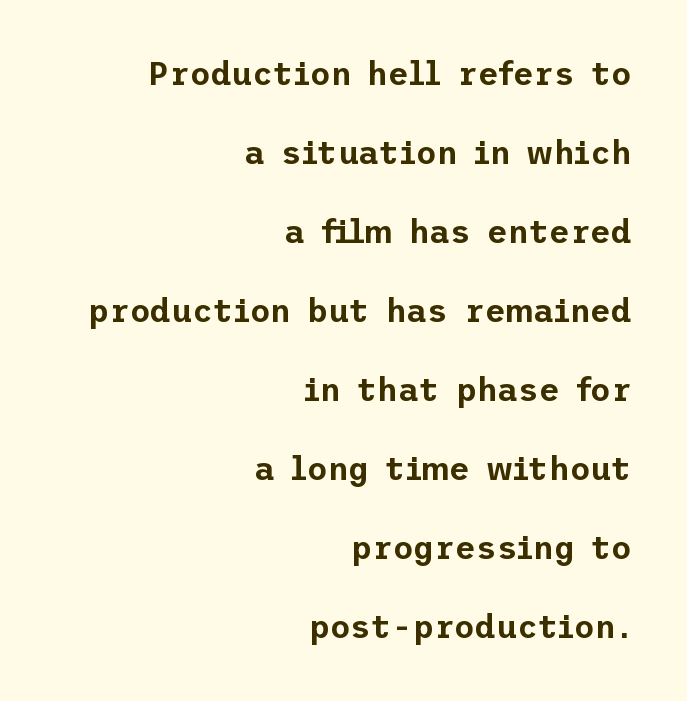
Q: Is the text italic (slanted)? A: No, it is upright.
Q: Is the typeface a serif or a sans-serif typeface? A: Sans-serif.
Q: Is the text underlined? A: No.
Q: How is the paragraph aligned? A: Right-aligned.
Q: Is the spacing between letters normal or unusually wide? A: Normal.
Q: Is the spacing between lines tight, normal or loose? A: Loose.
Q: Width (condensed, normal, or wide)? A: Normal.
Q: Stroke contrast? A: Low.
Q: x-height? A: Medium.
